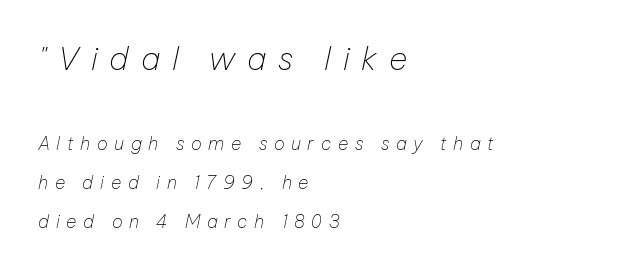
Q: Is the text bold? A: No.
Q: Is the text italic (slanted)? A: Yes, it leans right by about 12 degrees.
Q: Is the text underlined? A: No.
Q: How is the paragraph aligned? A: Left-aligned.
Q: Is the spacing between letters normal or unusually wide? A: Unusually wide.
Q: Is the spacing between lines tight, normal or loose? A: Loose.
Q: Which block of text is set in a larger size, the first (top) or the second (bottom)? A: The first (top) one.
Q: Width (condensed, normal, or wide)? A: Normal.
Q: Stroke contrast? A: Low.
Q: x-height? A: Medium.
Q: Monospaced? A: No.
